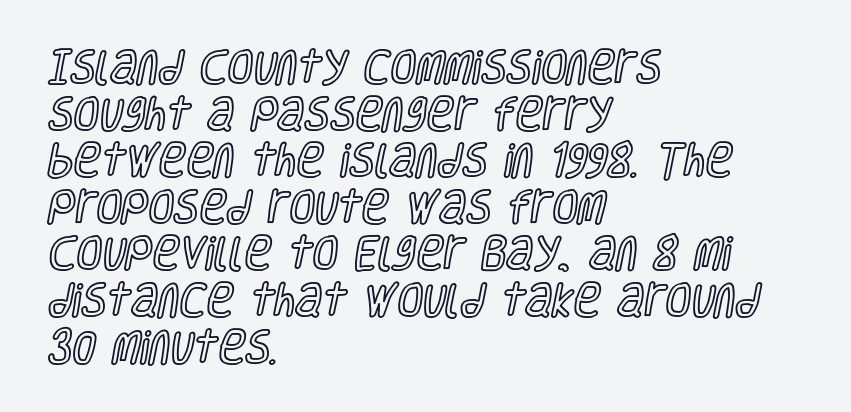
{"width": "condensed", "x_height": "large", "monospaced": "no", "underline": "no", "align": "left", "line_spacing": "normal", "line_spacing_ratio": 1.26, "letter_spacing": "normal", "letter_spacing_em": 0.0, "glyph_px": 37}
